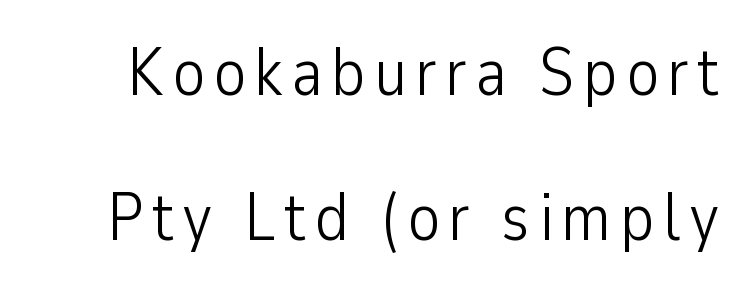
The image shows 68 px light, condensed sans-serif type, upright; set loose line spacing (2.13x), not underlined; low stroke contrast and a medium x-height.
